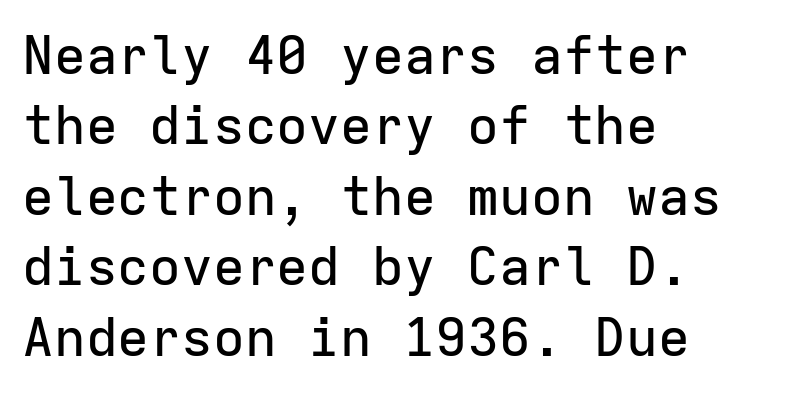
The image shows 53 px sans-serif type, upright, monospaced; set left-aligned, normal line spacing (1.33x), normal letter spacing, not underlined; low stroke contrast and a medium x-height.
